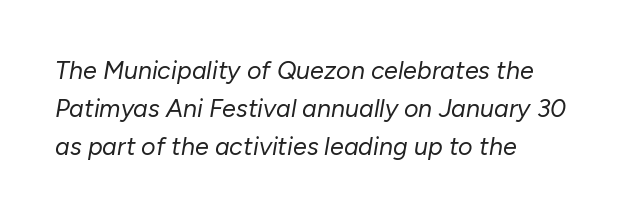
The cut favours lightness, reaching ordinary text weight at its darkest. Notice how the stems are inclined rather than vertical — that's the hallmark of italics. Does the copy run flush right? No — it runs flush left. This rendering leaves character spacing at its baseline value. Glance below the letters and you will spot only blank space.
